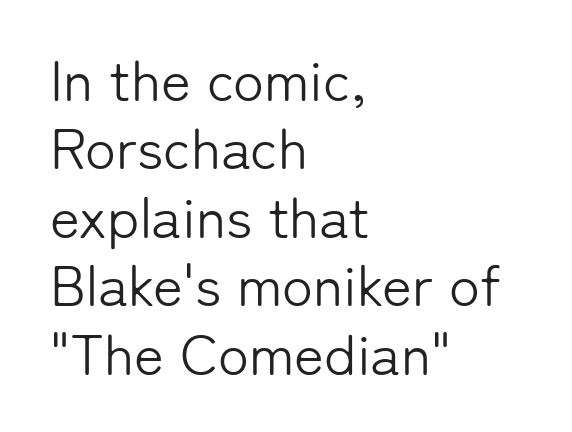
Spacing verdict: proportional, widths tailored to each character. This is roman type, the default non-slanted kind. The rendering shows plain stroke endings on the letterforms — a sans-serif design. No chunkiness to these letters — they're not bold.
